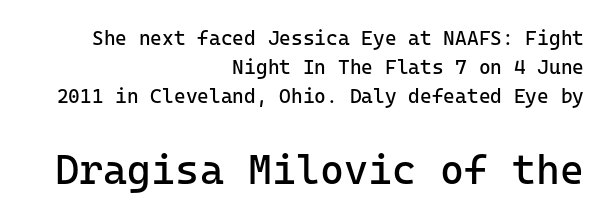
{"serif": "no", "italic": "no", "bold": "no", "weight": "regular", "width": "normal", "stroke_contrast": "low", "x_height": "medium", "monospaced": "yes", "underline": "no", "align": "right", "line_spacing": "normal", "line_spacing_ratio": 1.44, "letter_spacing": "normal", "letter_spacing_em": 0.0, "larger_block": "second", "size_ratio": 2.05, "glyph_px": 41}
